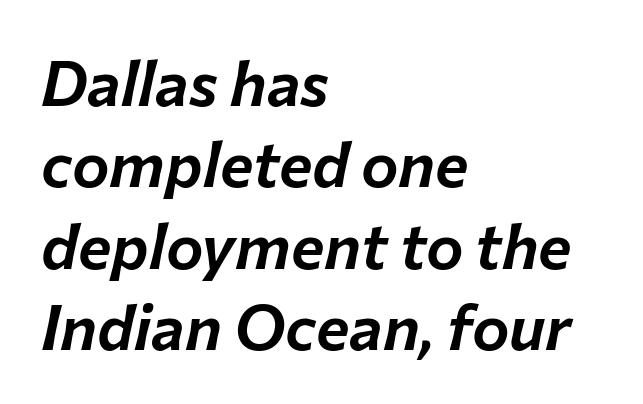
{"italic": "yes", "lean": "right", "slant_degrees": 12, "width": "normal", "stroke_contrast": "low", "x_height": "medium", "monospaced": "no", "underline": "no", "align": "left", "line_spacing": "normal", "line_spacing_ratio": 1.29, "letter_spacing": "normal", "letter_spacing_em": 0.0, "glyph_px": 63}
